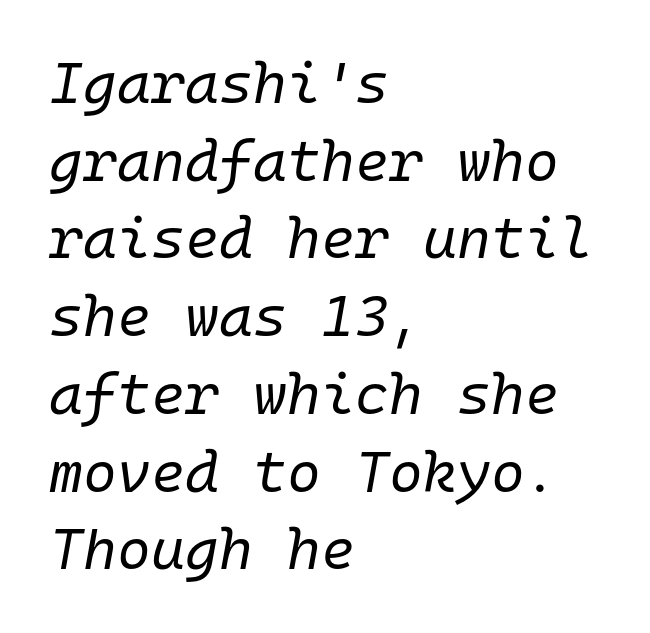
{"italic": "yes", "lean": "right", "slant_degrees": 10, "bold": "no", "weight": "regular", "width": "normal", "stroke_contrast": "low", "x_height": "medium", "monospaced": "yes", "underline": "no", "align": "left", "line_spacing": "normal", "line_spacing_ratio": 1.34, "letter_spacing": "normal", "letter_spacing_em": 0.0, "glyph_px": 58}
